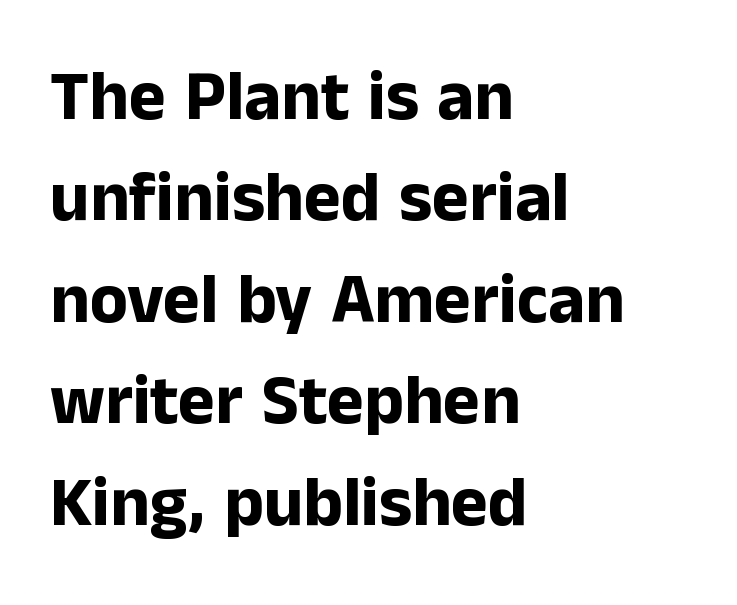
Horizontally, the lines are justified to the leading edge only. Descender tails drop into unmarked territory. Do the characters align in a grid? No, the font is proportional. How would I describe the line gaps? Plain and ordinary.
